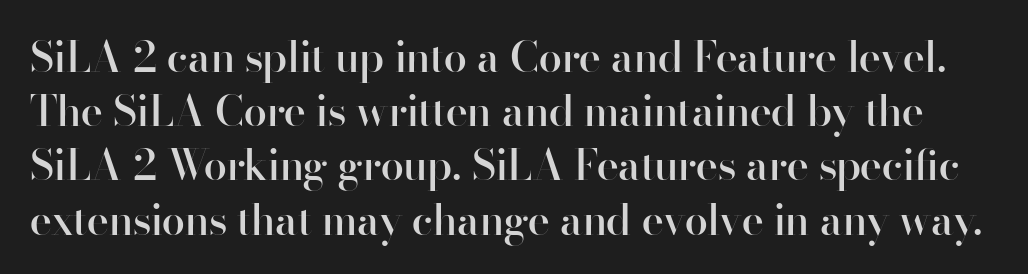
The image shows 42 px semibold sans-serif type, upright; set normal line spacing (1.29x), normal letter spacing, not underlined; high stroke contrast and a small x-height.
